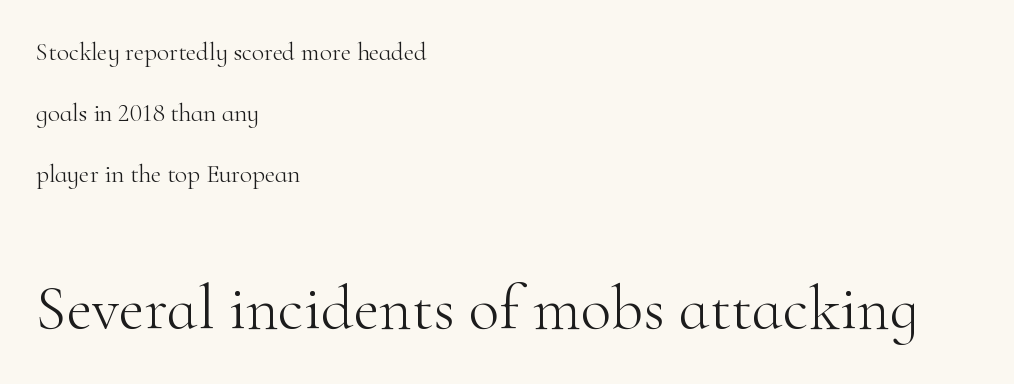
Q: Is the text bold? A: No.
Q: Is the text italic (slanted)? A: No, it is upright.
Q: Is the typeface a serif or a sans-serif typeface? A: Serif.
Q: Is the text underlined? A: No.
Q: How is the paragraph aligned? A: Left-aligned.
Q: Is the spacing between letters normal or unusually wide? A: Normal.
Q: Is the spacing between lines tight, normal or loose? A: Loose.
Q: Which block of text is set in a larger size, the first (top) or the second (bottom)? A: The second (bottom) one.
Q: Width (condensed, normal, or wide)? A: Normal.
Q: Stroke contrast? A: High.
Q: x-height? A: Small.
Q: Monospaced? A: No.
